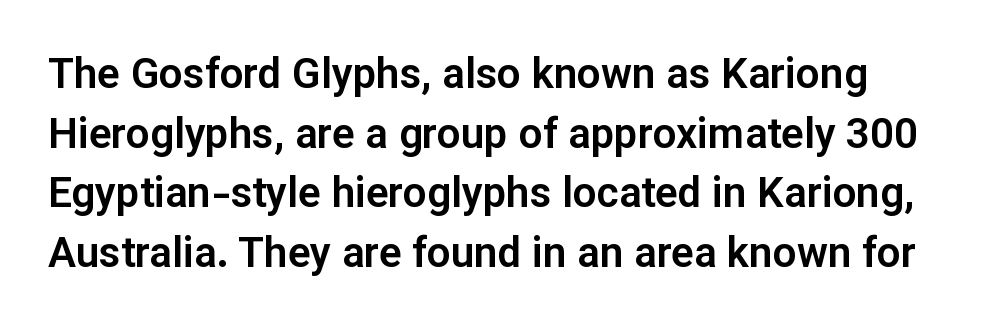
The image shows 42 px sans-serif type, upright; set normal line spacing (1.42x), normal letter spacing, not underlined; low stroke contrast and a medium x-height.
